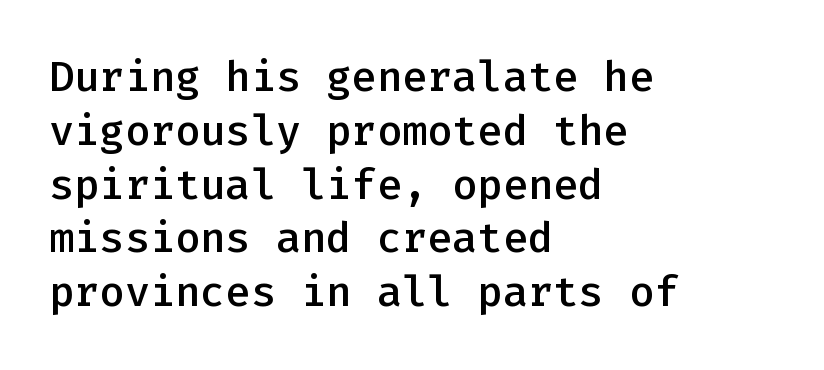
{"serif": "no", "italic": "no", "bold": "semi", "weight": "semibold", "width": "normal", "stroke_contrast": "low", "x_height": "medium", "monospaced": "yes", "underline": "no", "align": "left", "line_spacing": "normal", "line_spacing_ratio": 1.28, "letter_spacing": "normal", "letter_spacing_em": 0.0, "glyph_px": 42}
